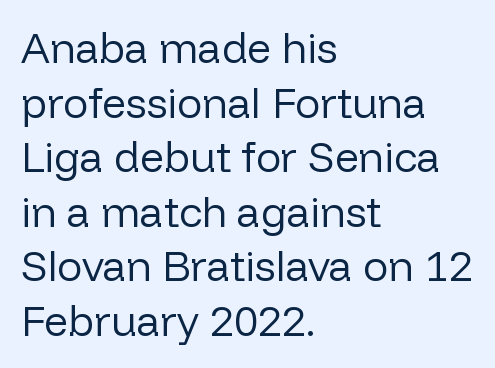
The image shows 42 px regular-weight sans-serif type, upright; set left-aligned, normal line spacing (1.3x), normal letter spacing, not underlined; low stroke contrast and a medium x-height.
